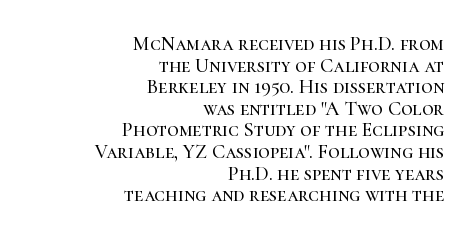
{"italic": "no", "underline": "no", "align": "right", "line_spacing": "tight", "line_spacing_ratio": 1.08, "letter_spacing": "normal", "letter_spacing_em": 0.0, "glyph_px": 20}
